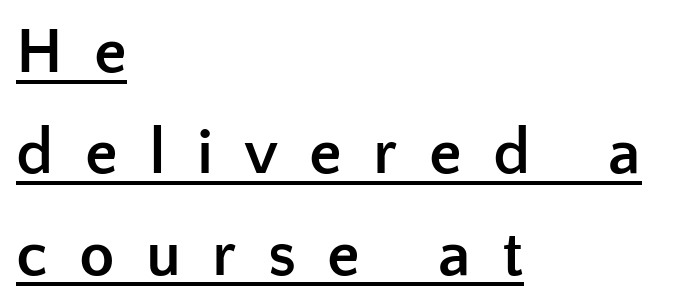
{"serif": "no", "italic": "no", "bold": "yes", "weight": "semibold", "width": "normal", "stroke_contrast": "low", "x_height": "medium", "monospaced": "no", "underline": "yes", "align": "left", "line_spacing": "normal", "line_spacing_ratio": 1.56, "letter_spacing": "wide", "letter_spacing_em": 0.48, "glyph_px": 65}
